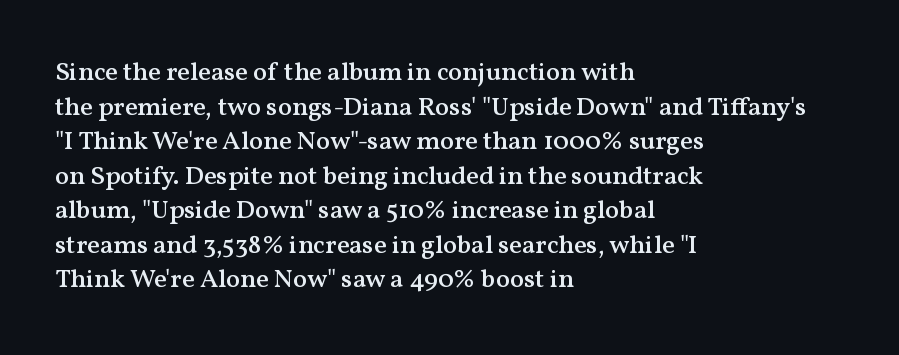
{"italic": "no", "bold": "semi", "underline": "no", "align": "left", "line_spacing": "normal", "line_spacing_ratio": 1.33, "letter_spacing": "normal", "letter_spacing_em": 0.0, "glyph_px": 26}
